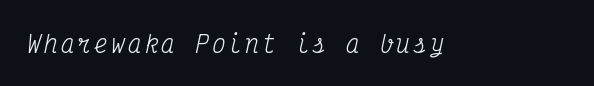
{"italic": "yes", "lean": "right", "slant_degrees": 12, "bold": "no", "underline": "no", "glyph_px": 23}
